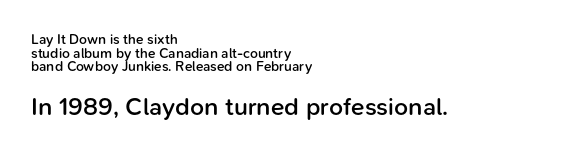
The image shows 25 px text type, upright; set left-aligned, tight line spacing (0.98x), normal letter spacing, not underlined; the second (bottom) block is 1.79x larger.
